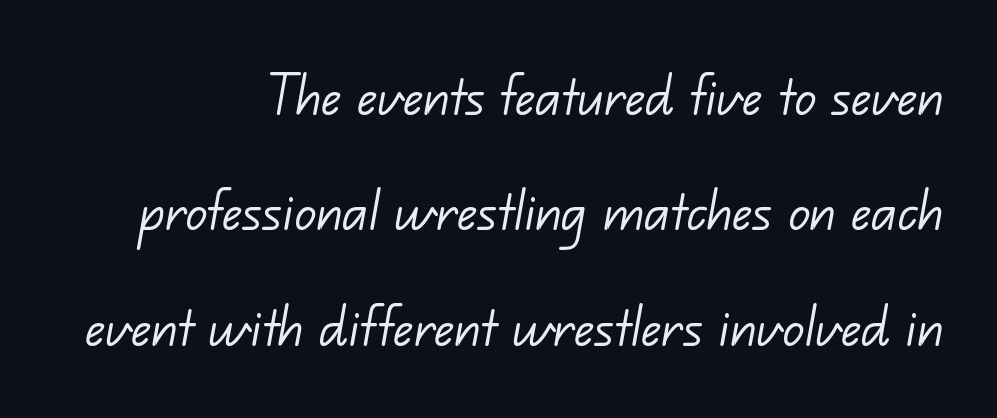
{"serif": "no", "bold": "no", "weight": "light", "width": "normal", "stroke_contrast": "low", "x_height": "small", "monospaced": "no", "underline": "no", "align": "right", "line_spacing_ratio": 1.75, "letter_spacing": "normal", "letter_spacing_em": 0.0, "glyph_px": 66}
